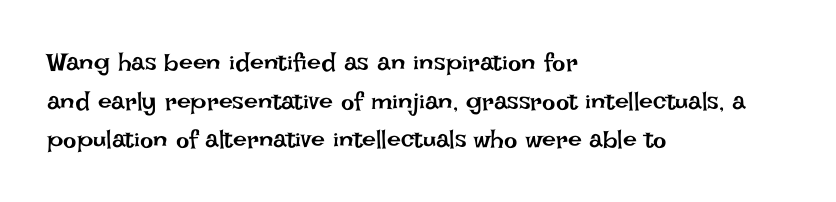
{"italic": "no", "bold": "no", "underline": "no", "align": "left", "line_spacing": "normal", "line_spacing_ratio": 1.55, "letter_spacing": "normal", "letter_spacing_em": 0.0, "glyph_px": 25}
